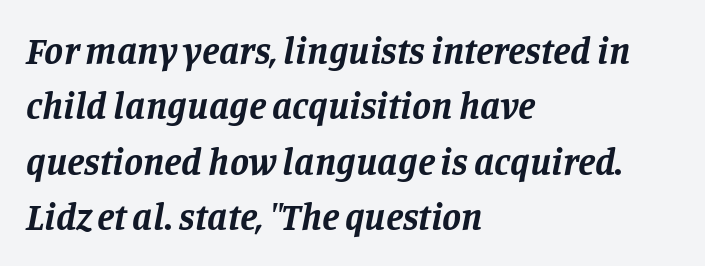
These lines are rendered in a variable-pitch font. A typesetter would label this face a serif. Style check: oblique. The font is running at its bold setting. One glance says typical: line gaps are just what's usual.
